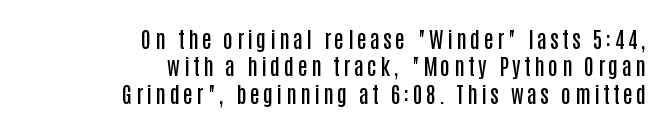
Heft: intermediate — a semibold. Every row of glyphs terminates at an identical x-position on the right. Descenders are the only things crossing below the line. Characters remain perfectly vertical along every line.
